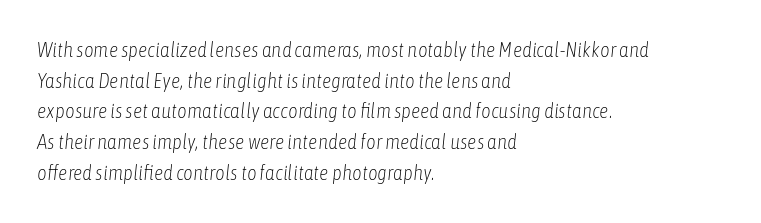
{"italic": "yes", "lean": "right", "slant_degrees": 6, "bold": "no", "underline": "no", "align": "left", "line_spacing": "normal", "line_spacing_ratio": 1.46, "letter_spacing": "normal", "letter_spacing_em": 0.0, "glyph_px": 21}
